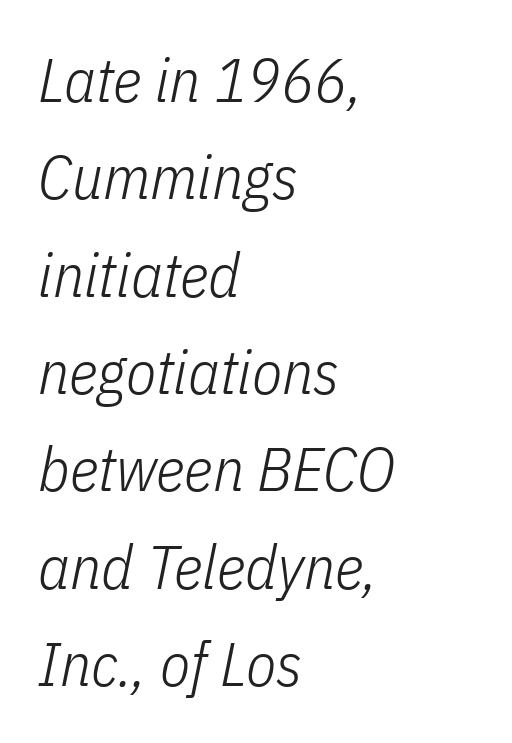
The rendering keeps characters at their native spacing. Words float on clear page, feet unadorned. Compared with a typical body face, this is equally light or lighter still. The rows are spaced the way most documents space them. The lettering tilts uniformly, giving the passage an italic look. The face used here is proportionally spaced, like ordinary book or web type.
